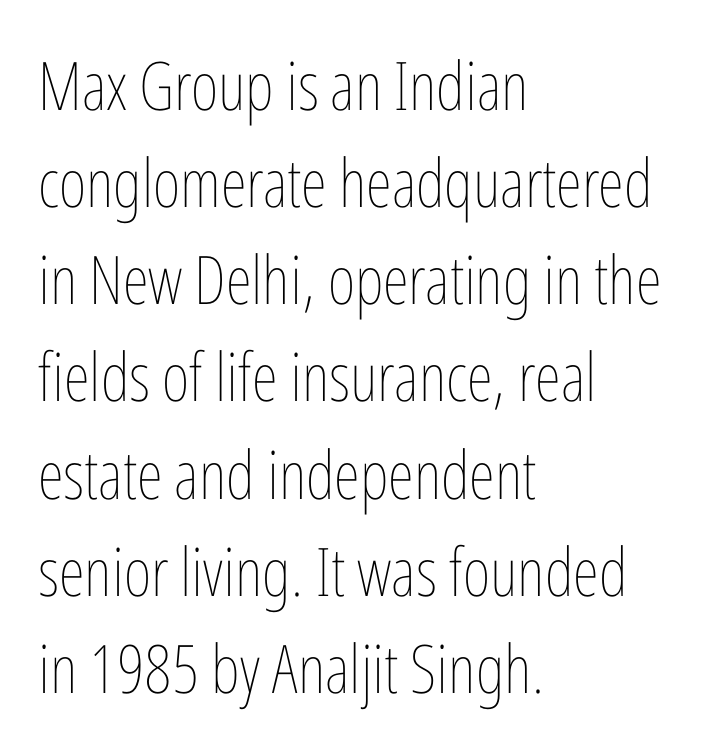
Q: Is the text bold? A: No.
Q: Is the text italic (slanted)? A: No, it is upright.
Q: Is the text underlined? A: No.
Q: How is the paragraph aligned? A: Left-aligned.
Q: Is the spacing between letters normal or unusually wide? A: Normal.
Q: Is the spacing between lines tight, normal or loose? A: Normal.
Q: Width (condensed, normal, or wide)? A: Condensed.
Q: Stroke contrast? A: Low.
Q: x-height? A: Medium.
Q: Monospaced? A: No.
